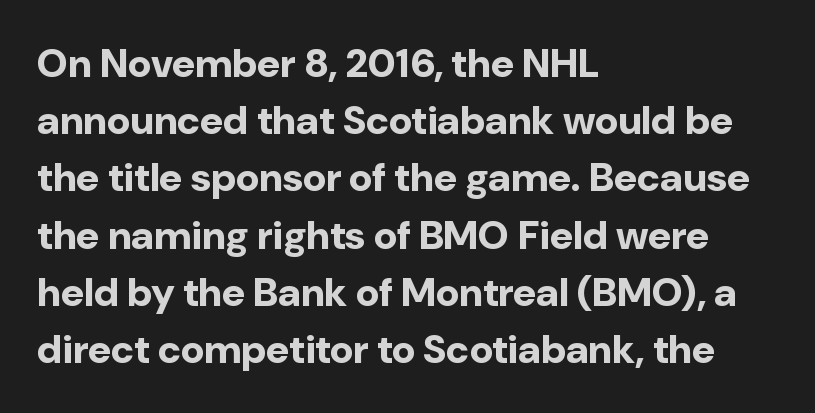
The image shows 40 px bold sans-serif type, upright; set left-aligned, normal line spacing (1.43x), normal letter spacing, not underlined; low stroke contrast and a medium x-height.
